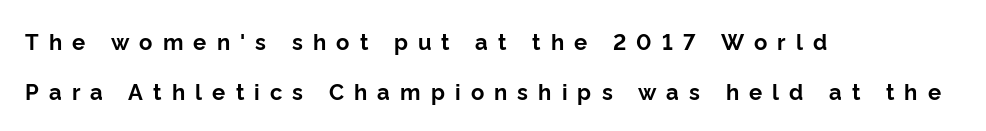
Typeset ragged right — the left edge is the straight one. The characters look thick and weighty, a clear bold. The words here are not underlined. Notice how the stems are strictly vertical — no italics here.
